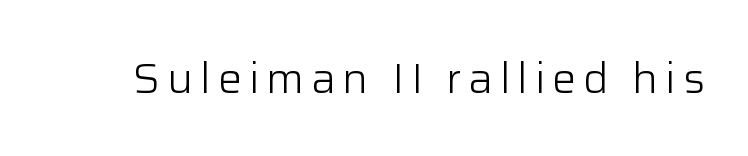
Q: Is the text bold? A: No.
Q: Is the text italic (slanted)? A: No, it is upright.
Q: Is the typeface a serif or a sans-serif typeface? A: Sans-serif.
Q: Is the text underlined? A: No.
Q: Width (condensed, normal, or wide)? A: Normal.
Q: Stroke contrast? A: Low.
Q: x-height? A: Medium.
Q: Monospaced? A: No.
